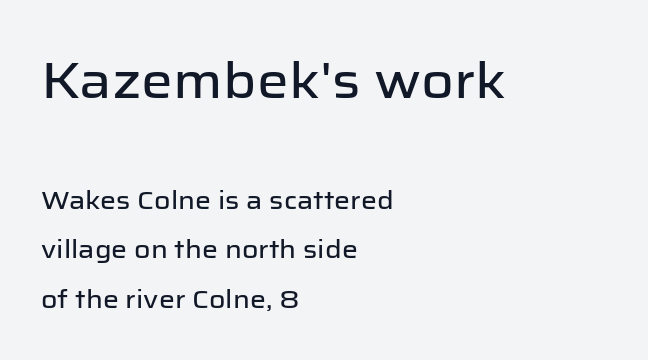
{"serif": "no", "italic": "no", "width": "normal", "stroke_contrast": "low", "x_height": "medium", "monospaced": "no", "underline": "no", "align": "left", "line_spacing": "loose", "line_spacing_ratio": 1.98, "letter_spacing": "normal", "letter_spacing_em": 0.0, "larger_block": "first", "size_ratio": 2.0, "glyph_px": 50}
